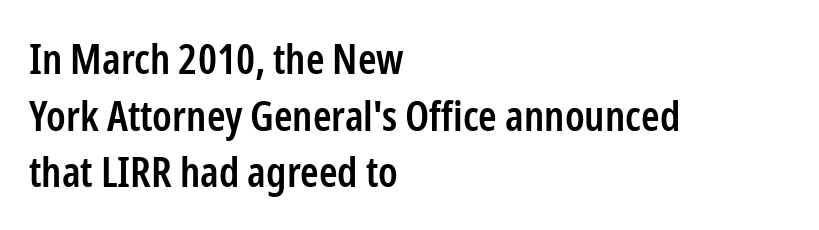
{"serif": "no", "italic": "no", "bold": "semi", "weight": "semibold", "width": "condensed", "stroke_contrast": "low", "x_height": "medium", "monospaced": "no", "underline": "no", "align": "left", "line_spacing": "normal", "line_spacing_ratio": 1.35, "letter_spacing": "normal", "letter_spacing_em": 0.0, "glyph_px": 42}
